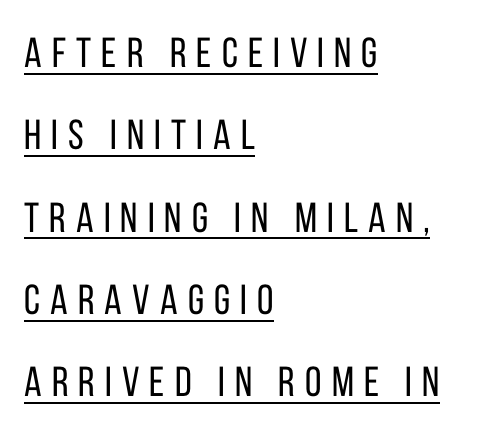
The image shows 42 px regular-weight, condensed sans-serif type, upright; set left-aligned, loose line spacing (1.96x), unusually wide letter spacing (+0.24 em), underlined; low stroke contrast and a large x-height.
